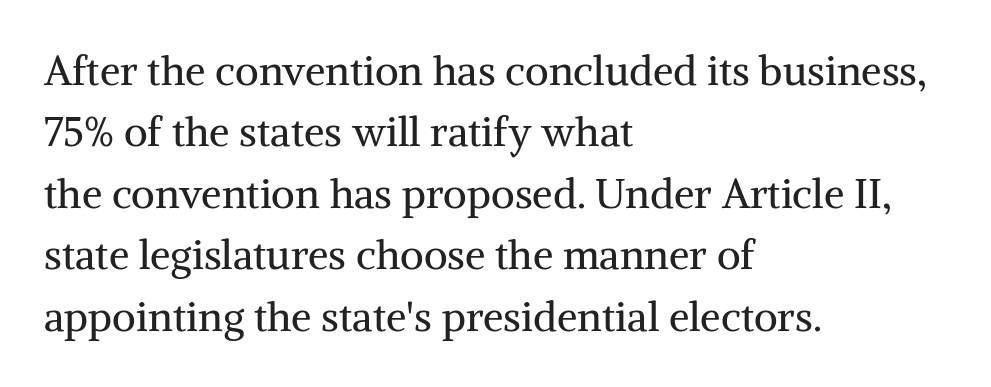
{"serif": "yes", "italic": "no", "bold": "no", "weight": "regular", "width": "normal", "stroke_contrast": "medium", "x_height": "medium", "monospaced": "no", "underline": "no", "align": "left", "line_spacing": "normal", "line_spacing_ratio": 1.5, "letter_spacing": "normal", "letter_spacing_em": 0.0, "glyph_px": 41}
